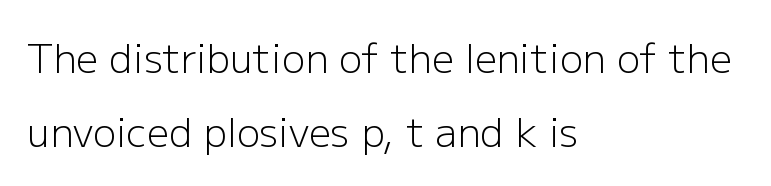
Q: Is the text bold? A: No.
Q: Is the text italic (slanted)? A: No, it is upright.
Q: Is the typeface a serif or a sans-serif typeface? A: Sans-serif.
Q: Is the text underlined? A: No.
Q: How is the paragraph aligned? A: Left-aligned.
Q: Is the spacing between letters normal or unusually wide? A: Normal.
Q: Width (condensed, normal, or wide)? A: Normal.
Q: Stroke contrast? A: Low.
Q: x-height? A: Medium.
Q: Monospaced? A: No.
